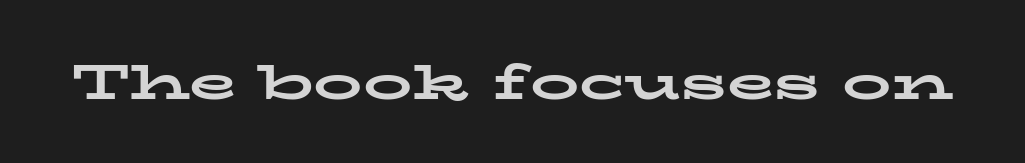
A dark, heavy texture on the line: the type is bold. Every character sits straight up, as roman type does. Glance below the letters and you will spot only blank space. Does extra space separate the letters? No, they use regular spacing. Character widths vary here, with narrow letters taking less room than wide ones.
